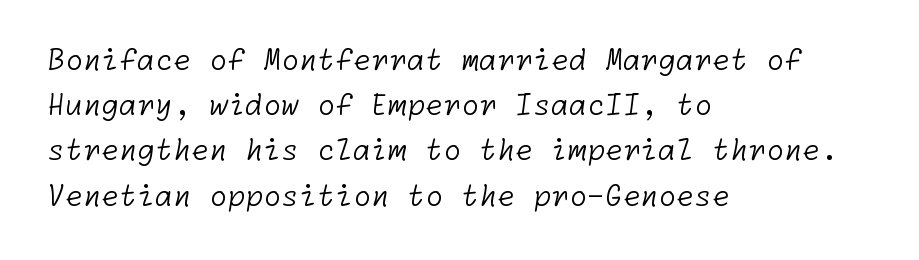
{"serif": "no", "bold": "no", "weight": "light", "width": "normal", "stroke_contrast": "low", "x_height": "medium", "underline": "no", "align": "left", "line_spacing": "normal", "line_spacing_ratio": 1.56, "letter_spacing": "normal", "letter_spacing_em": 0.0, "glyph_px": 29}
